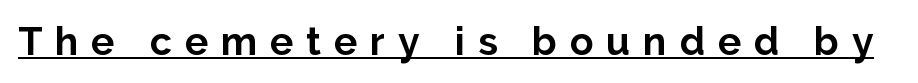
Q: Is the text bold? A: Yes.
Q: Is the text italic (slanted)? A: No, it is upright.
Q: Is the typeface a serif or a sans-serif typeface? A: Sans-serif.
Q: Is the text underlined? A: Yes.
Q: Is the spacing between letters normal or unusually wide? A: Unusually wide.
Q: Width (condensed, normal, or wide)? A: Normal.
Q: Stroke contrast? A: Low.
Q: x-height? A: Medium.
Q: Monospaced? A: No.
